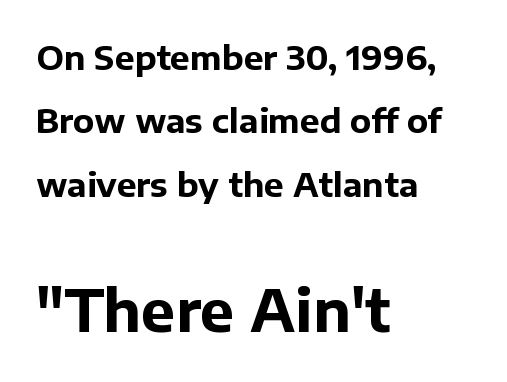
The image shows 58 px bold sans-serif type, upright; set left-aligned, loose line spacing (1.92x), normal letter spacing, not underlined; the second (bottom) block is 1.76x larger; low stroke contrast and a medium x-height.
